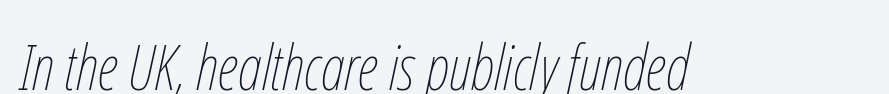
{"italic": "yes", "lean": "right", "slant_degrees": 12, "bold": "no", "weight": "thin", "width": "condensed", "stroke_contrast": "low", "x_height": "medium", "monospaced": "no", "underline": "no", "letter_spacing": "normal", "letter_spacing_em": 0.0, "glyph_px": 63}
